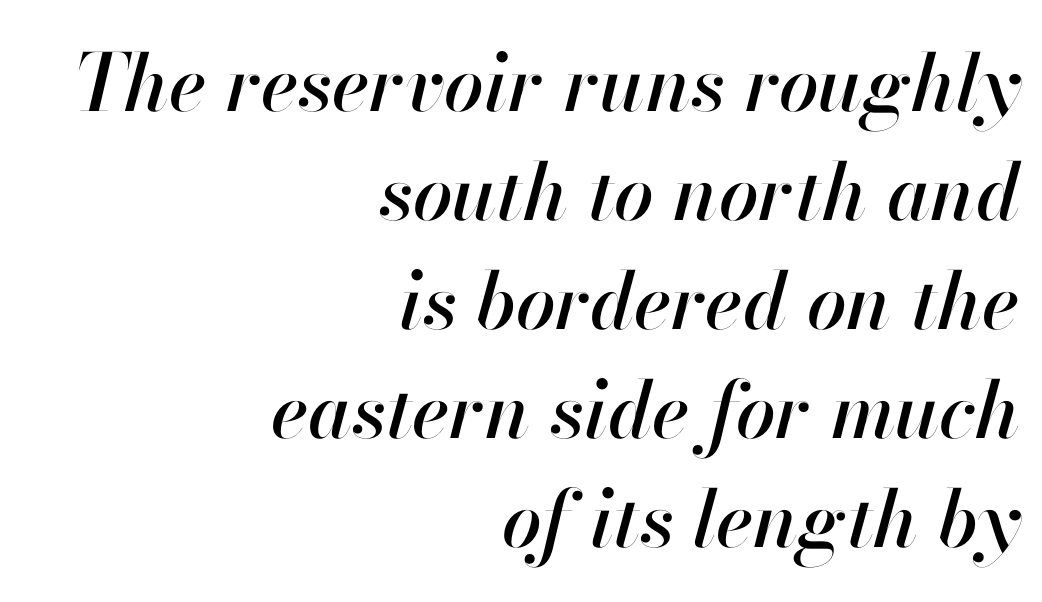
Descender tails drop into unmarked territory. The rows are spaced the way most documents space them. Teacher's note: observe the even right margin — that is flush-right alignment. If you drew a line through each stem, it would be angled.
